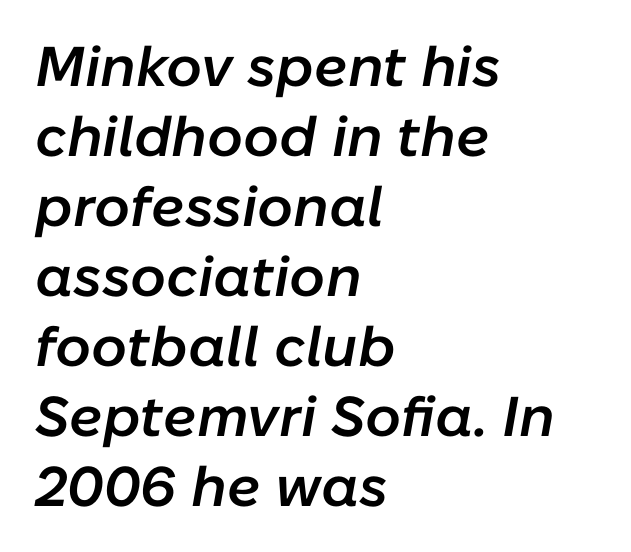
Caption: standard tracking, unaltered. Looks like regular typesetting: each glyph gets only the width it needs. Tall strokes in this sample are angled rather than plumb. This block has exactly the height ordinary leading produces. In CSS terms this would be text-align: left. These words are printed semibold, heavier than regular yet not bold.
